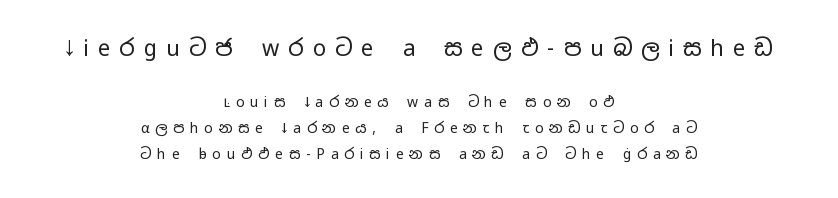
Q: Is the text bold? A: No.
Q: Is the text italic (slanted)? A: No, it is upright.
Q: Is the text underlined? A: No.
Q: How is the paragraph aligned? A: Centered.
Q: Is the spacing between letters normal or unusually wide? A: Unusually wide.
Q: Which block of text is set in a larger size, the first (top) or the second (bottom)? A: The first (top) one.
